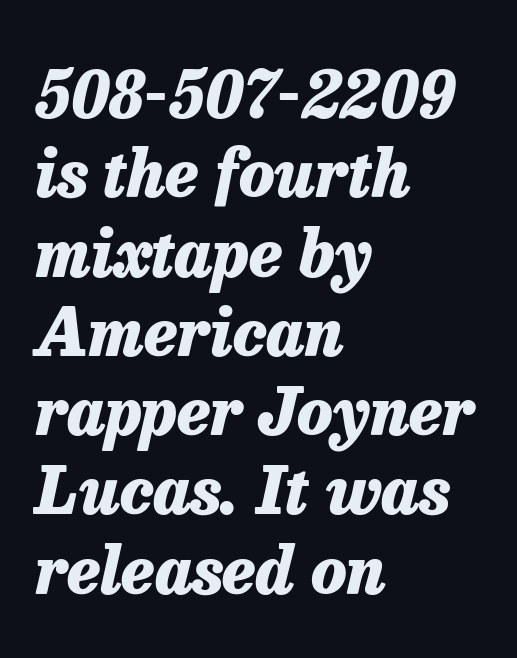
How heavy is the stroke? Heavy — this is a bold. Yep, that's italic — everything's leaning. Left-aligned paragraph, ragged on the right. Inter-character spacing is left at the font's built-in metrics. The baseline area is clear.
